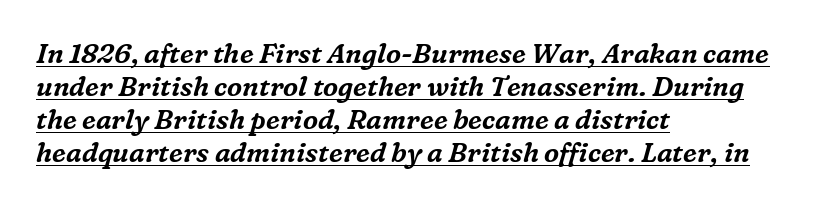
The lettering tilts uniformly, giving the passage an italic look. Between one letter and the next there's only the usual sliver of space. Beneath each row of characters lies a ruled line. All the whitespace from short lines collects on the right.
